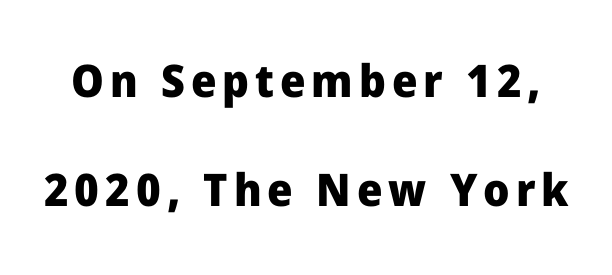
In terms of leading, this rendering errs on the spacious side. Proportional: the letters do not fall into vertical columns. Regarding serifs, this sample does without them. Pretty heavy lettering here — definitely bold. The glyphs are unaccompanied by any horizontal stroke below them.
